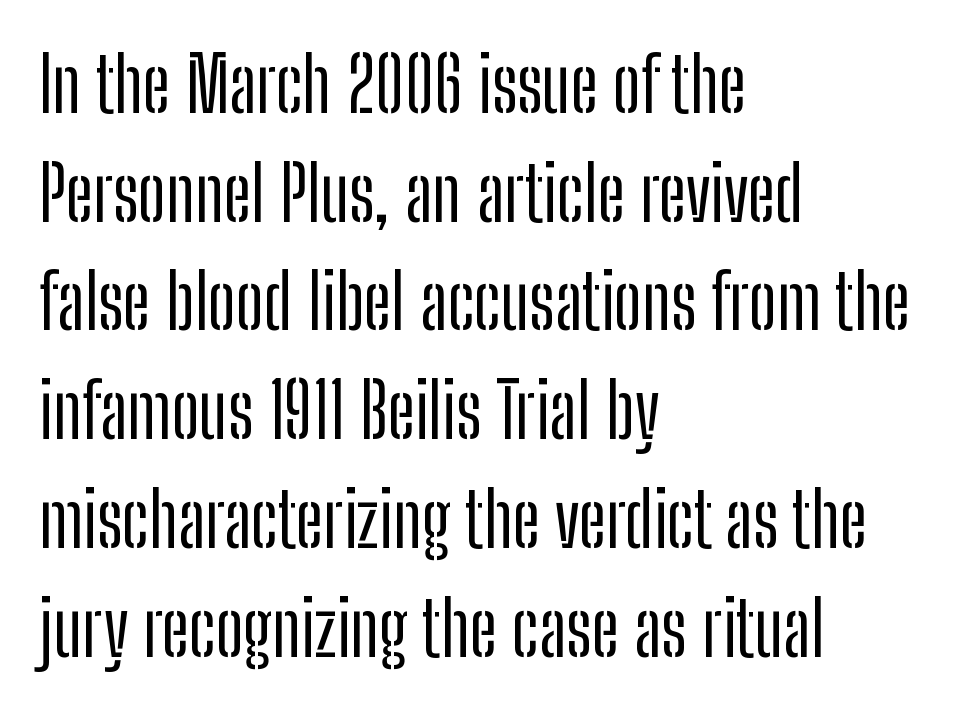
The image shows 75 px condensed sans-serif type, upright; set left-aligned, normal line spacing (1.45x), normal letter spacing, not underlined; low stroke contrast and a medium x-height.
